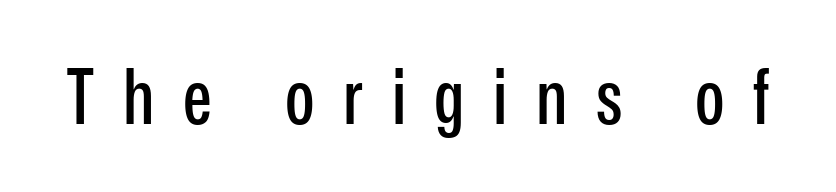
Q: Is the text italic (slanted)? A: No, it is upright.
Q: Is the typeface a serif or a sans-serif typeface? A: Sans-serif.
Q: Is the text underlined? A: No.
Q: Is the spacing between letters normal or unusually wide? A: Unusually wide.
Q: Width (condensed, normal, or wide)? A: Condensed.
Q: Stroke contrast? A: Low.
Q: x-height? A: Medium.
Q: Monospaced? A: No.
